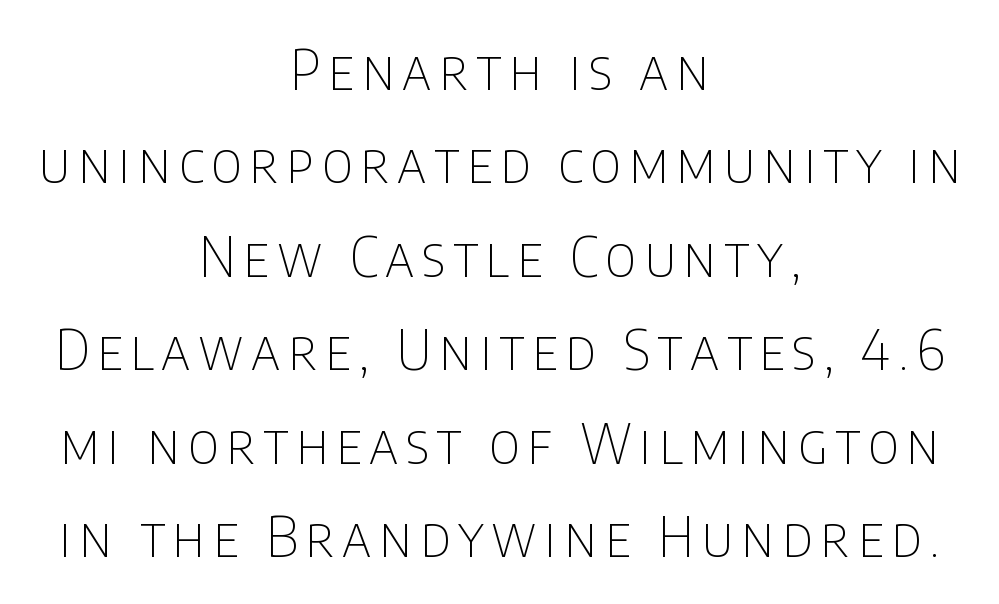
{"serif": "no", "italic": "no", "bold": "no", "weight": "thin", "width": "condensed", "stroke_contrast": "low", "x_height": "large", "monospaced": "no", "underline": "no", "align": "center", "line_spacing": "normal", "line_spacing_ratio": 1.7, "glyph_px": 55}
